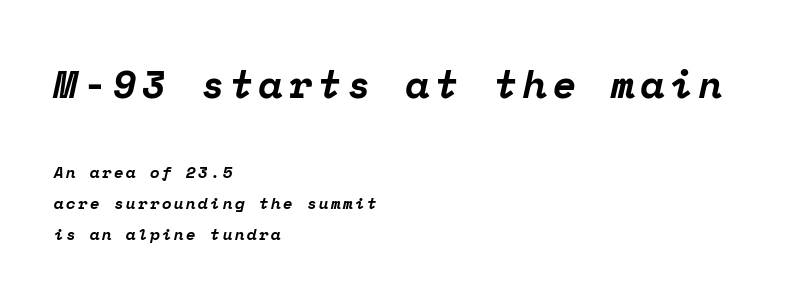
Q: Is the text bold? A: Yes.
Q: Is the text italic (slanted)? A: Yes, it leans right by about 12 degrees.
Q: Is the typeface a serif or a sans-serif typeface? A: Serif.
Q: Is the text underlined? A: No.
Q: How is the paragraph aligned? A: Left-aligned.
Q: Is the spacing between lines tight, normal or loose? A: Loose.
Q: Which block of text is set in a larger size, the first (top) or the second (bottom)? A: The first (top) one.
Q: Width (condensed, normal, or wide)? A: Normal.
Q: Stroke contrast? A: Low.
Q: x-height? A: Medium.
Q: Monospaced? A: Yes.
